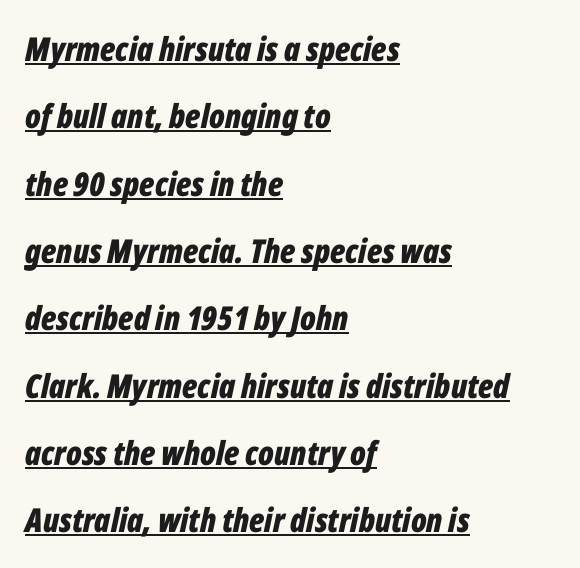
The image shows 33 px bold, condensed type, italic (leaning right); set left-aligned, loose line spacing (2.04x), normal letter spacing, underlined; low stroke contrast and a medium x-height.
